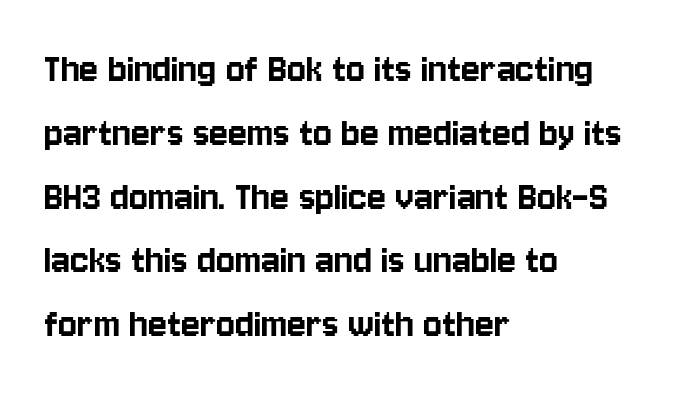
Anything drawn beneath the words? Only blank space. Posture: straight, roman, zero tilt. Between one letter and the next there's only the usual sliver of space. Spacing verdict: proportional, widths tailored to each character.
